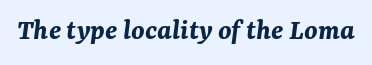
Q: Is the text bold? A: Yes.
Q: Is the text italic (slanted)? A: Yes, it leans right by about 7 degrees.
Q: Is the text underlined? A: No.
Q: Is the spacing between letters normal or unusually wide? A: Normal.
Q: Width (condensed, normal, or wide)? A: Normal.
Q: Stroke contrast? A: Medium.
Q: x-height? A: Medium.
Q: Monospaced? A: No.
